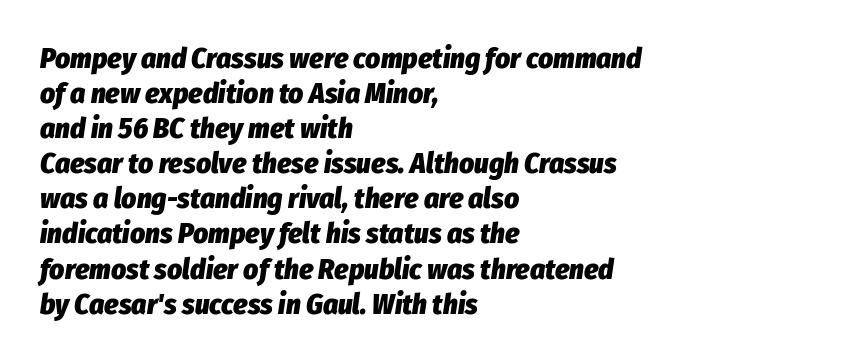
{"italic": "yes", "lean": "right", "slant_degrees": 8, "bold": "yes", "weight": "heavy", "width": "condensed", "stroke_contrast": "low", "x_height": "medium", "monospaced": "no", "underline": "no", "align": "left", "line_spacing_ratio": 1.21, "letter_spacing": "normal", "letter_spacing_em": 0.0, "glyph_px": 29}
